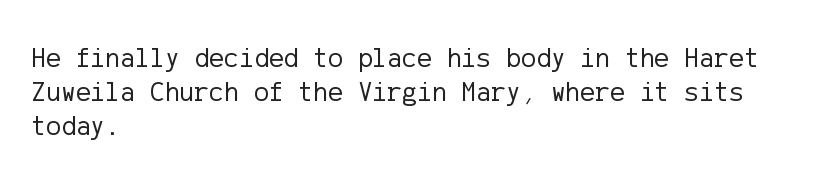
Q: Is the text bold? A: No.
Q: Is the text italic (slanted)? A: No, it is upright.
Q: Is the typeface a serif or a sans-serif typeface? A: Sans-serif.
Q: Is the text underlined? A: No.
Q: How is the paragraph aligned? A: Left-aligned.
Q: Is the spacing between letters normal or unusually wide? A: Normal.
Q: Width (condensed, normal, or wide)? A: Normal.
Q: Stroke contrast? A: Low.
Q: x-height? A: Medium.
